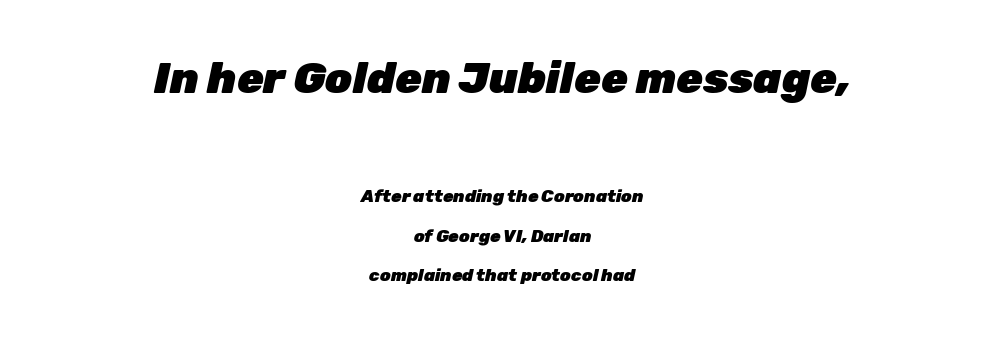
Larger block? The one above; the one below is distinctly smaller. One-word summary of the alignment: center. A full-strength bold gives these letters their thick strokes. The gap between lines stays unmarked. Slanted lettering throughout. Caption: standard tracking, unaltered.
